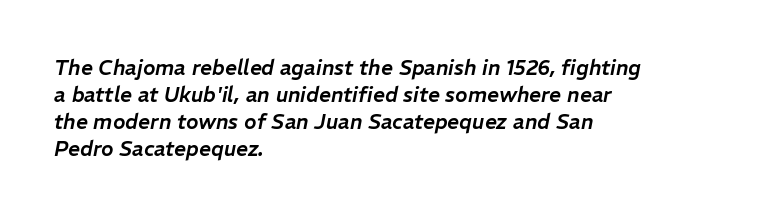
Left-aligned paragraph, ragged on the right. Rows of type keep a routine distance in the vertical direction. Characters follow at the spacing the type designer built in. It's the slanting kind of type. Underline: absent.
